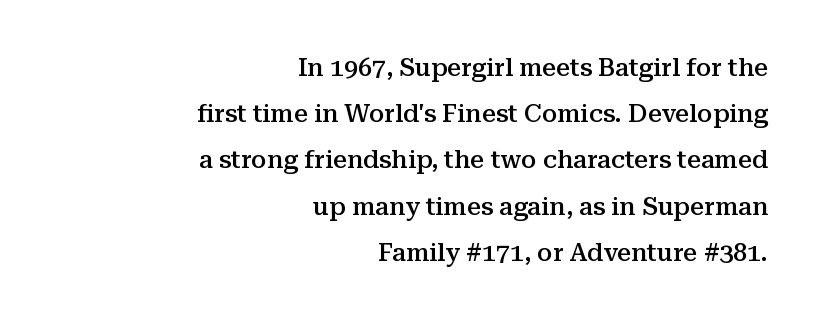
Plain, unruled lines of type. The font's upright variant was chosen for this text. The rendering uses a semibold face; strokes are thickened but not to full bold. Look at the tracking — it's just the regular setting, nothing added. Reading down the block, your eye finds every line finishing at a fixed right position.
